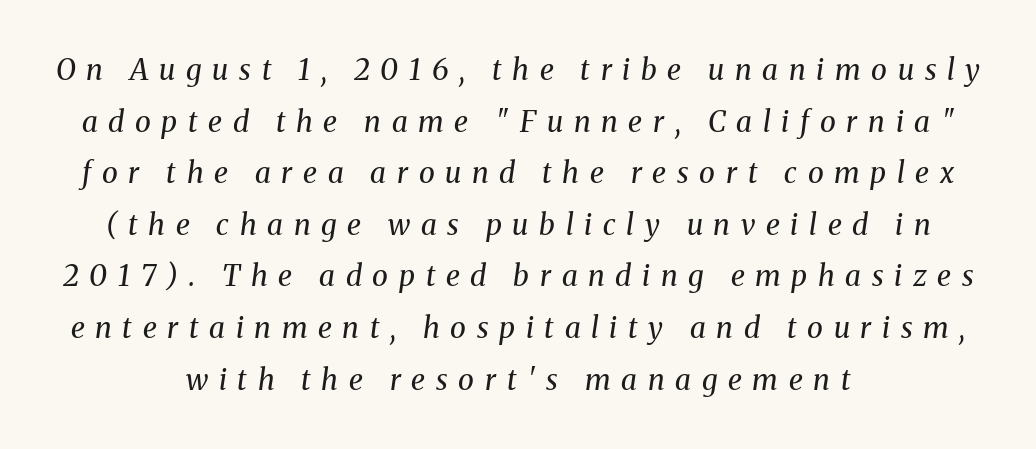
{"serif": "yes", "italic": "yes", "lean": "right", "slant_degrees": 8, "bold": "no", "weight": "regular", "width": "normal", "stroke_contrast": "medium", "x_height": "medium", "monospaced": "no", "underline": "no", "align": "center", "line_spacing_ratio": 1.78, "letter_spacing": "wide", "letter_spacing_em": 0.37, "glyph_px": 29}
